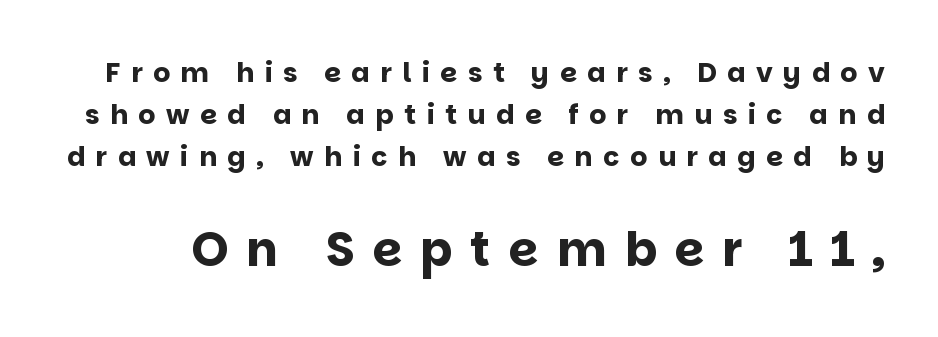
{"serif": "no", "italic": "no", "bold": "yes", "weight": "bold", "width": "normal", "stroke_contrast": "low", "x_height": "large", "monospaced": "no", "underline": "no", "line_spacing": "normal", "line_spacing_ratio": 1.55, "letter_spacing": "wide", "letter_spacing_em": 0.39, "larger_block": "second", "size_ratio": 1.74, "glyph_px": 47}
